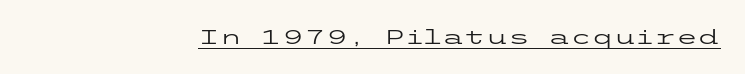
Q: Is the text bold? A: No.
Q: Is the text italic (slanted)? A: No, it is upright.
Q: Is the text underlined? A: Yes.
Q: Is the spacing between letters normal or unusually wide? A: Normal.
